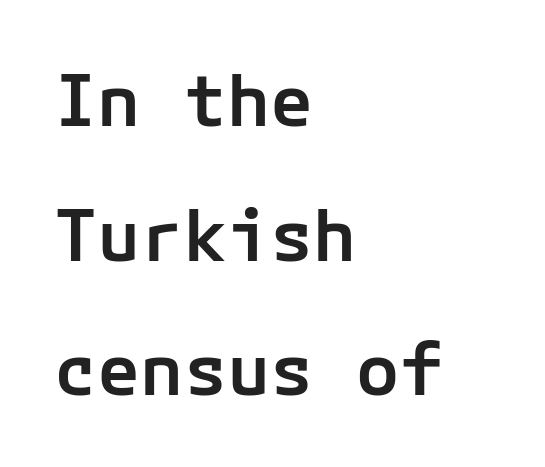
{"serif": "no", "italic": "no", "bold": "semi", "weight": "semibold", "width": "normal", "stroke_contrast": "low", "x_height": "medium", "underline": "no", "align": "left", "line_spacing_ratio": 1.87, "letter_spacing": "normal", "letter_spacing_em": 0.0, "glyph_px": 72}
